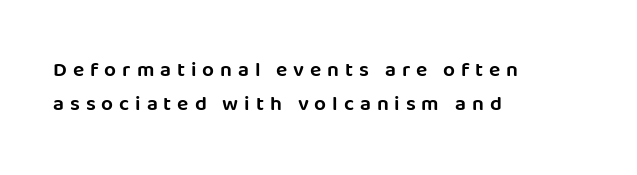
{"italic": "no", "underline": "no", "align": "left", "line_spacing": "normal", "line_spacing_ratio": 1.64, "letter_spacing": "wide", "letter_spacing_em": 0.28, "glyph_px": 21}
